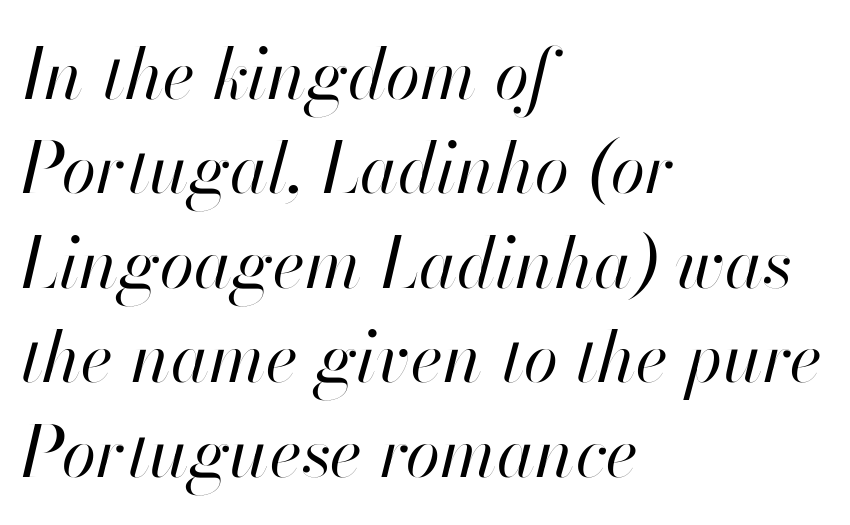
The image shows 70 px regular-weight type, italic (leaning right); set left-aligned, normal line spacing (1.35x), normal letter spacing, not underlined; high stroke contrast and a small x-height.
